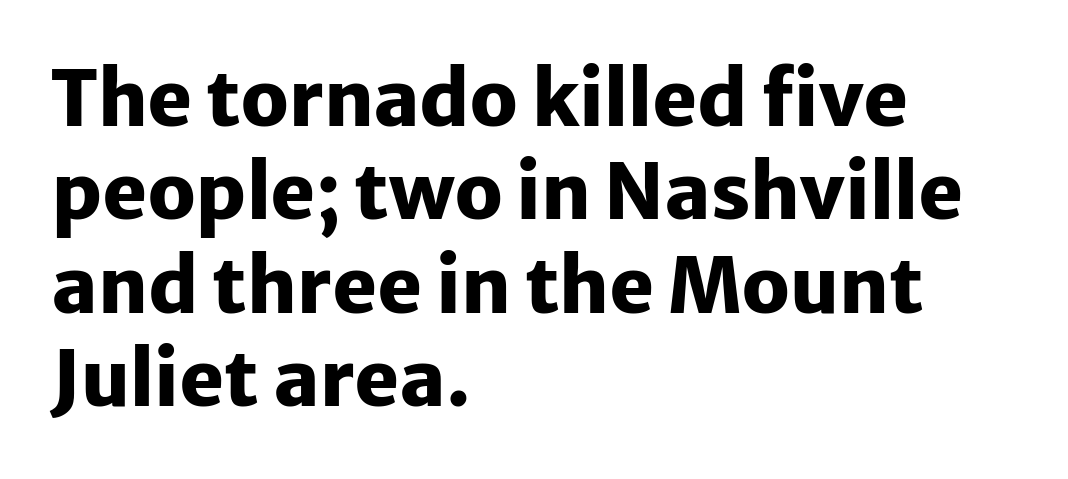
The image shows 76 px heavy sans-serif type, upright; set left-aligned, line spacing 1.23x, normal letter spacing, not underlined; low stroke contrast and a medium x-height.
